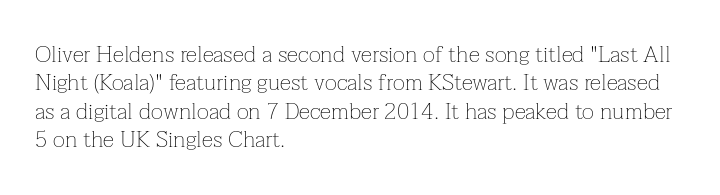
The image shows 23 px text type, upright; set left-aligned, line spacing 1.23x, normal letter spacing, not underlined.
